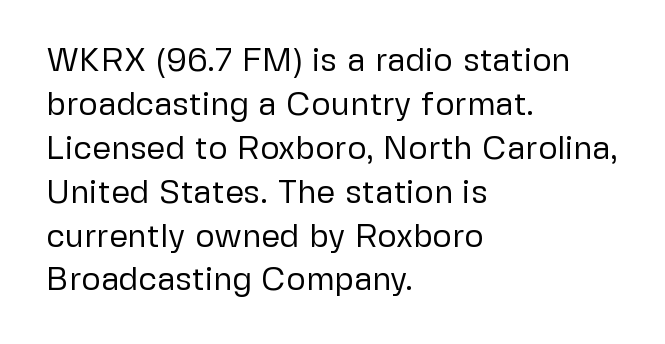
The letters carry no serifs — their stems end cleanly without finishing strokes. The paragraph has a hard left edge and a soft right edge. Is this a fixed-width face? No — the glyphs have proportional, varying widths. Notice how descenders clear the ascenders below comfortably — that's standard leading. The cut favours lightness, reaching ordinary text weight at its darkest. The type is set solid horizontally, with unmodified tracking.
